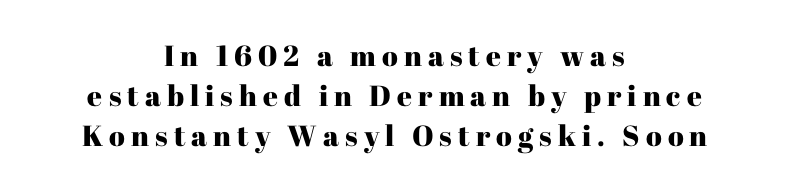
The image shows 29 px serif type, upright; set centered, normal line spacing (1.38x), unusually wide letter spacing (+0.21 em), not underlined; high stroke contrast and a medium x-height.
